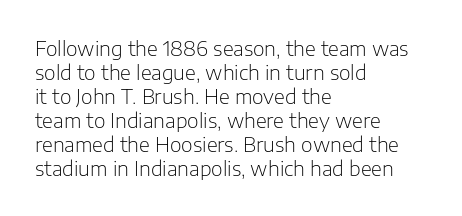
The image shows 20 px text type, upright; set left-aligned, line spacing 1.2x, normal letter spacing, not underlined.
